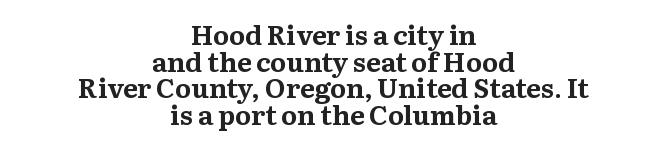
{"italic": "no", "bold": "yes", "underline": "no", "align": "center", "line_spacing": "tight", "line_spacing_ratio": 0.99, "letter_spacing": "normal", "letter_spacing_em": 0.0, "glyph_px": 27}
